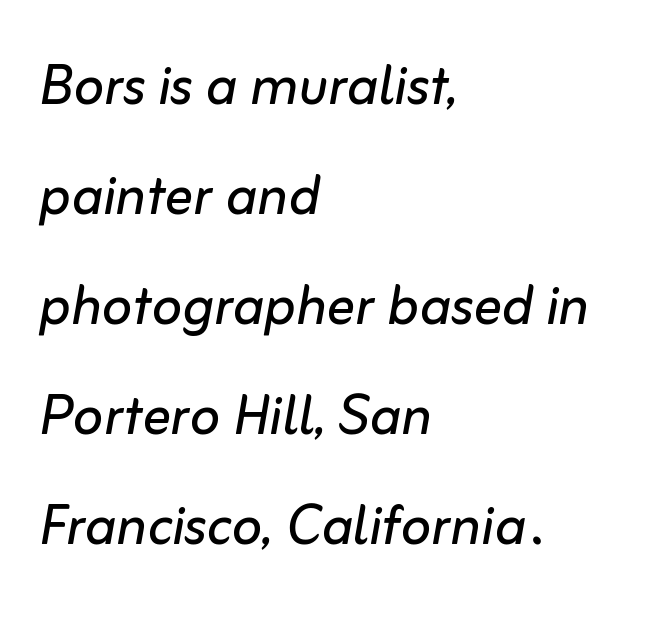
Compared with a centered layout, this one pins lines to the left instead. The passage shown stacks its lines at a standard gap. The string is rendered with underlining switched off. The font is comparable to plain body text, perhaps lighter. Think of a printed novel: that variable character pitch is what you see here.
